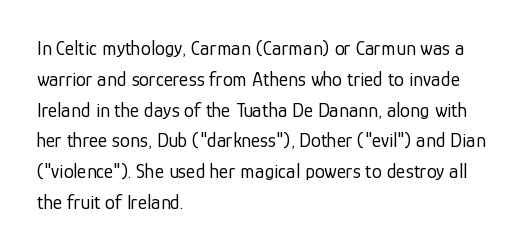
Q: Is the text bold? A: No.
Q: Is the text italic (slanted)? A: No, it is upright.
Q: Is the text underlined? A: No.
Q: How is the paragraph aligned? A: Left-aligned.
Q: Is the spacing between letters normal or unusually wide? A: Normal.
Q: Is the spacing between lines tight, normal or loose? A: Normal.
